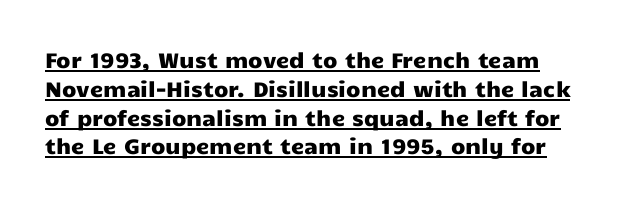
These characters rest on top of a visible drawn line. Between one letter and the next there's only the usual sliver of space. Each new line begins a customary step beneath the previous one. Italic: no, the glyphs are upright roman.
